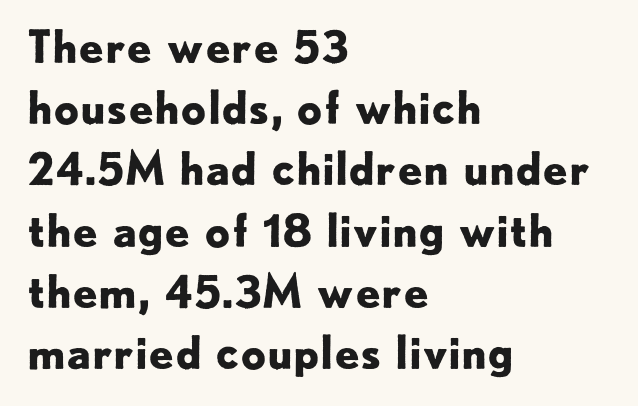
Q: Is the text bold? A: Yes.
Q: Is the text italic (slanted)? A: No, it is upright.
Q: Is the typeface a serif or a sans-serif typeface? A: Sans-serif.
Q: Is the text underlined? A: No.
Q: How is the paragraph aligned? A: Left-aligned.
Q: Is the spacing between letters normal or unusually wide? A: Normal.
Q: Is the spacing between lines tight, normal or loose? A: Normal.
Q: Width (condensed, normal, or wide)? A: Normal.
Q: Stroke contrast? A: Low.
Q: x-height? A: Small.
Q: Monospaced? A: No.
